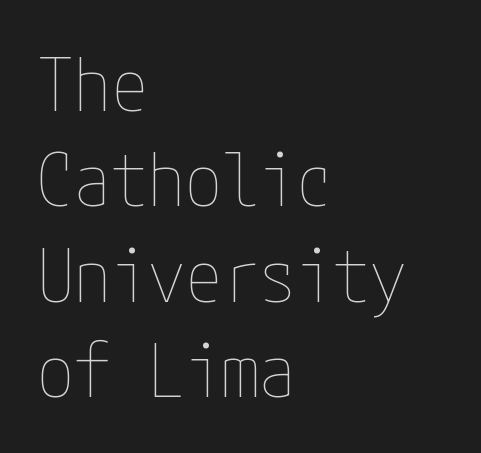
The image shows 74 px thin, condensed type, upright; set left-aligned, normal line spacing (1.29x), normal letter spacing, not underlined; low stroke contrast and a medium x-height.
